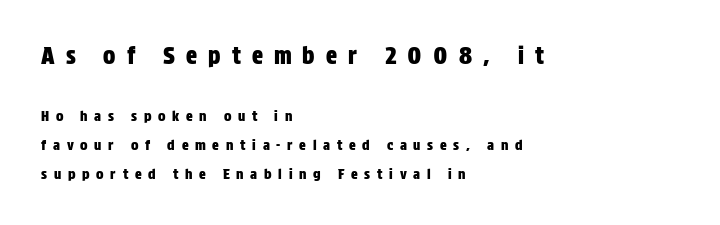
{"italic": "no", "underline": "no", "align": "left", "line_spacing": "loose", "line_spacing_ratio": 2.08, "letter_spacing": "wide", "letter_spacing_em": 0.48, "larger_block": "first", "size_ratio": 1.64, "glyph_px": 23}
